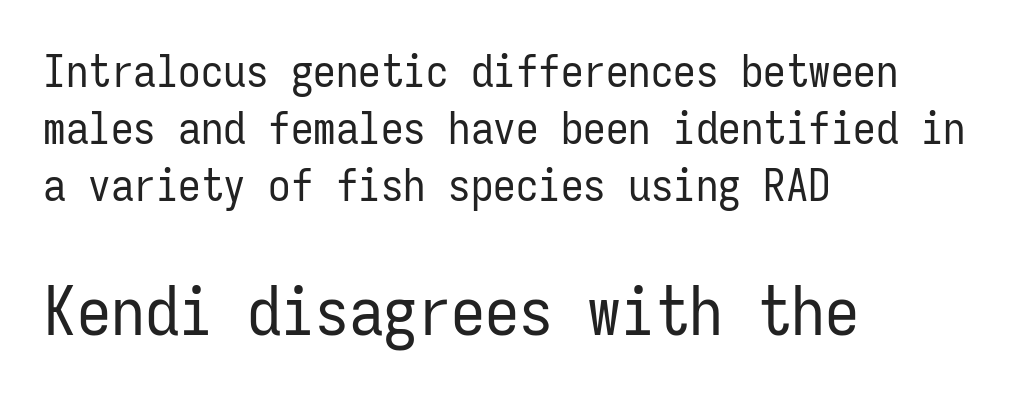
The image shows 68 px regular-weight, condensed sans-serif type, upright, monospaced; set left-aligned, normal line spacing (1.27x), normal letter spacing, not underlined; the second (bottom) block is 1.51x larger; low stroke contrast and a medium x-height.
